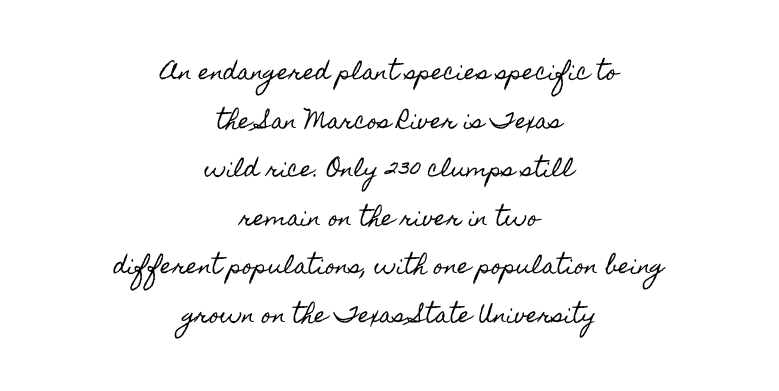
Q: Is the text italic (slanted)? A: Yes.
Q: Is the text underlined? A: No.
Q: How is the paragraph aligned? A: Centered.
Q: Is the spacing between letters normal or unusually wide? A: Normal.
Q: Is the spacing between lines tight, normal or loose? A: Loose.
